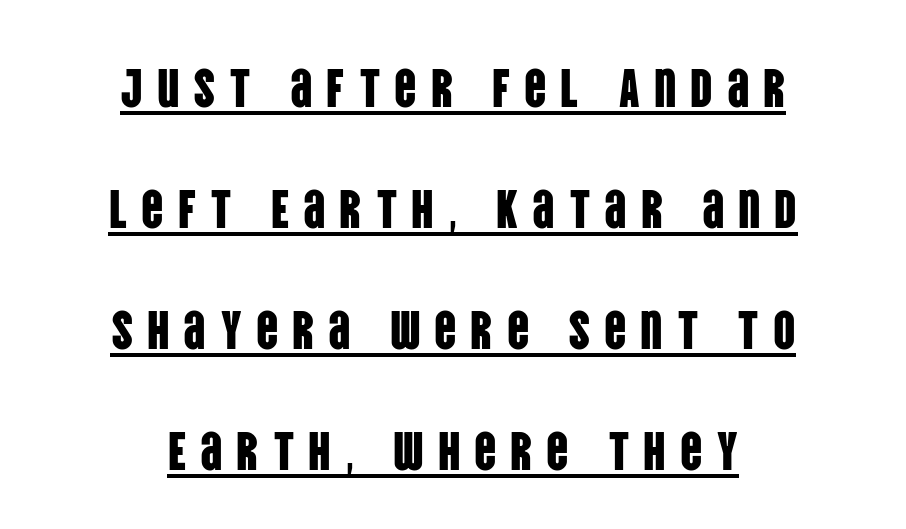
You could not count columns in this text — the font is proportionally spaced. The passage shown has open, widely tracked lettering throughout. Quick note: not italic, upright. The passage shown is underscored from start to finish. The line-height multiplier appears high, well above default. The passage shown is typeset with a sans-serif family.
